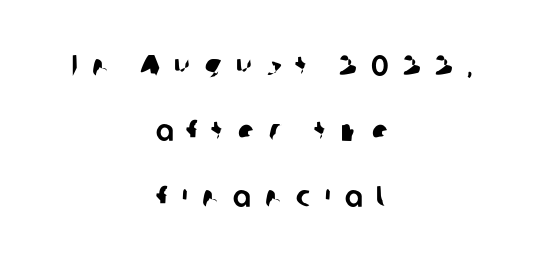
The image shows 30 px sans-serif type; set centered, loose line spacing (2.18x), unusually wide letter spacing (+0.47 em), not underlined; low stroke contrast and a medium x-height.
